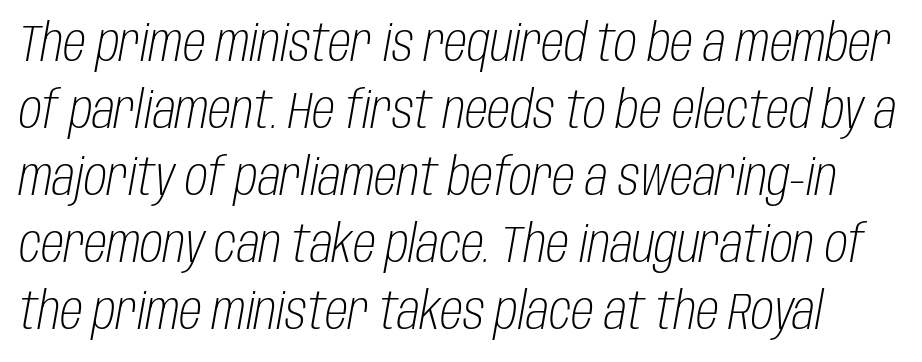
Q: Is the text bold? A: No.
Q: Is the text italic (slanted)? A: Yes, it leans right by about 10 degrees.
Q: Is the text underlined? A: No.
Q: Is the spacing between letters normal or unusually wide? A: Normal.
Q: Is the spacing between lines tight, normal or loose? A: Normal.
Q: Width (condensed, normal, or wide)? A: Condensed.
Q: Stroke contrast? A: Low.
Q: x-height? A: Large.
Q: Monospaced? A: No.
